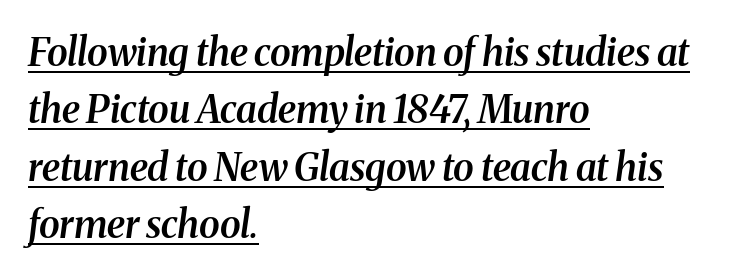
Q: Is the text bold? A: Semi-bold.
Q: Is the text italic (slanted)? A: Yes, it leans right by about 8 degrees.
Q: Is the typeface a serif or a sans-serif typeface? A: Serif.
Q: Is the text underlined? A: Yes.
Q: How is the paragraph aligned? A: Left-aligned.
Q: Is the spacing between letters normal or unusually wide? A: Normal.
Q: Is the spacing between lines tight, normal or loose? A: Normal.
Q: Width (condensed, normal, or wide)? A: Normal.
Q: Stroke contrast? A: Medium.
Q: x-height? A: Medium.
Q: Monospaced? A: No.
